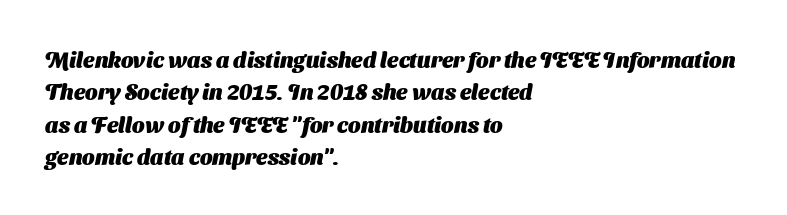
The image shows 22 px bold type; set left-aligned, normal line spacing (1.47x), normal letter spacing, not underlined.
